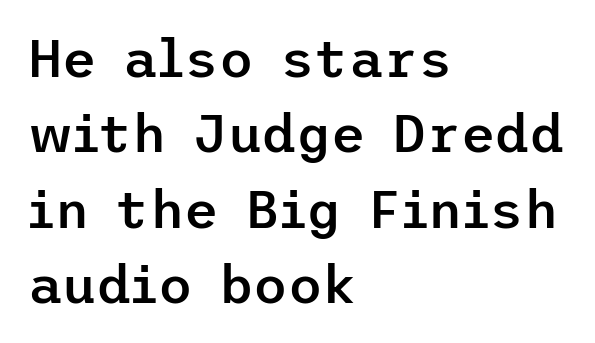
{"serif": "no", "italic": "no", "bold": "semi", "weight": "semibold", "width": "normal", "stroke_contrast": "low", "x_height": "medium", "underline": "no", "align": "left", "line_spacing": "normal", "line_spacing_ratio": 1.42, "letter_spacing": "normal", "letter_spacing_em": 0.0, "glyph_px": 53}
